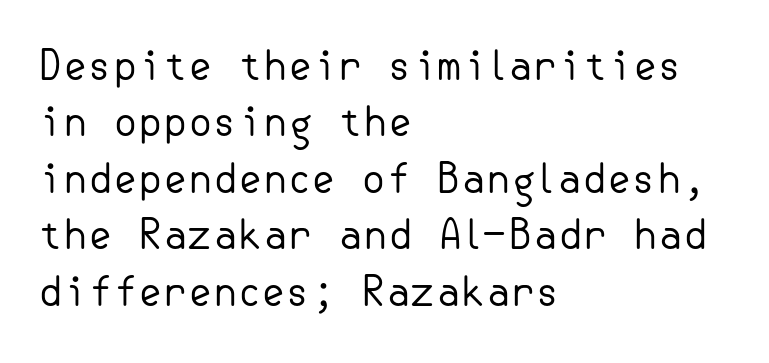
Q: Is the text bold? A: No.
Q: Is the text italic (slanted)? A: No, it is upright.
Q: Is the typeface a serif or a sans-serif typeface? A: Sans-serif.
Q: Is the text underlined? A: No.
Q: How is the paragraph aligned? A: Left-aligned.
Q: Is the spacing between letters normal or unusually wide? A: Normal.
Q: Is the spacing between lines tight, normal or loose? A: Normal.
Q: Width (condensed, normal, or wide)? A: Normal.
Q: Stroke contrast? A: Low.
Q: x-height? A: Small.
